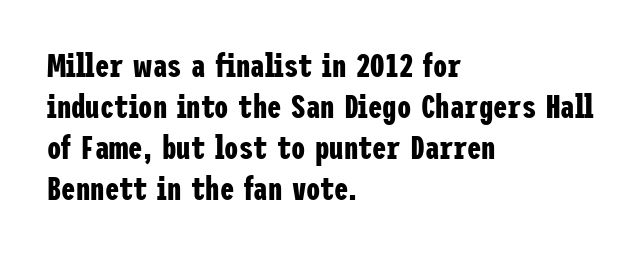
The image shows 32 px bold, condensed sans-serif type, upright; set left-aligned, normal line spacing (1.28x), normal letter spacing, not underlined; low stroke contrast and a medium x-height.
